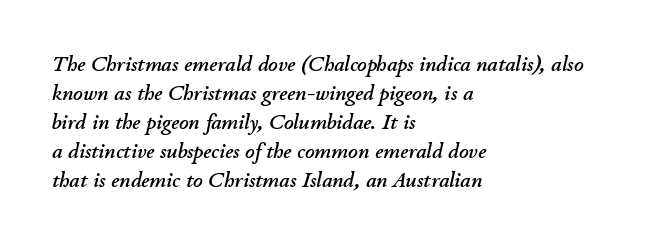
Each new line begins a customary step beneath the previous one. Check the space under the baseline: it is left empty. The rendering applies a slant to the glyphs. The rendering anchors every line to the left-hand side.
